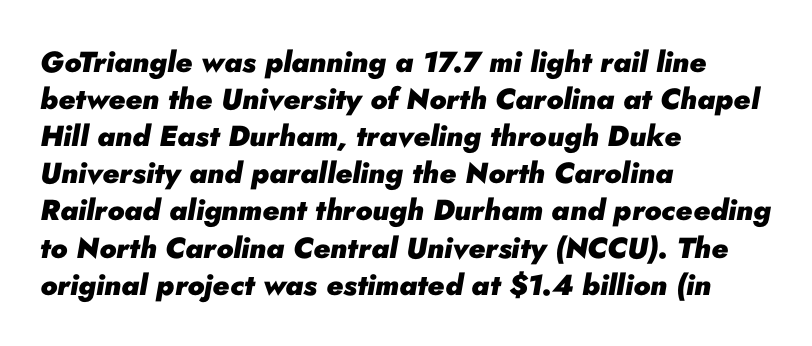
The whole block is typeset with a tilt. This rendering uses left alignment, leaving the right contour irregular. A normal amount of white space separates one row of letters from the next. The face used here is rendered with its standard letterfit.
